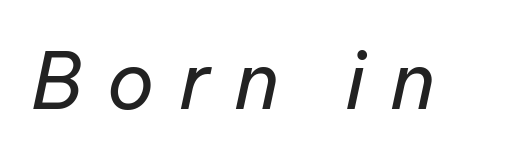
Think of a printed novel: that variable character pitch is what you see here. Glance below the letters and you will spot only blank space. The lettering tilts uniformly, giving the passage an italic look. Is the letter spacing exaggerated? Yes — the characters are pushed far apart. Letters have the restrained weight of plain body copy at most.
